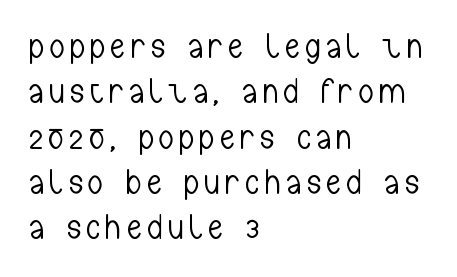
{"serif": "no", "italic": "no", "bold": "no", "weight": "light", "width": "condensed", "stroke_contrast": "low", "x_height": "medium", "monospaced": "no", "underline": "no", "align": "left", "line_spacing": "normal", "line_spacing_ratio": 1.26, "glyph_px": 36}
